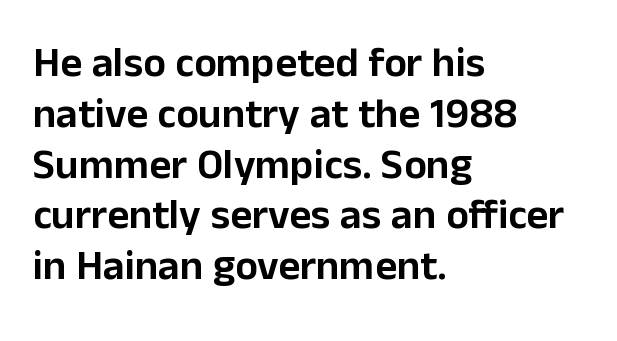
{"serif": "no", "italic": "no", "width": "normal", "stroke_contrast": "low", "x_height": "medium", "monospaced": "no", "underline": "no", "align": "left", "line_spacing_ratio": 1.21, "letter_spacing": "normal", "letter_spacing_em": 0.0, "glyph_px": 42}
